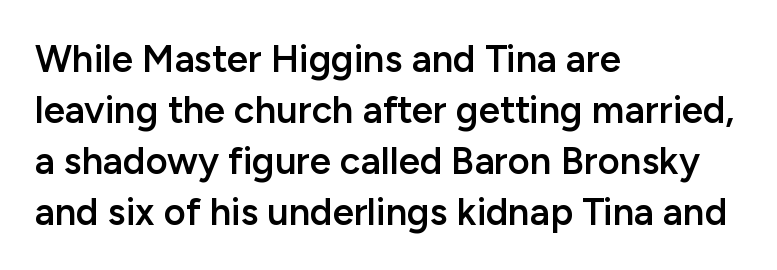
Q: Is the text bold? A: Semi-bold.
Q: Is the text italic (slanted)? A: No, it is upright.
Q: Is the typeface a serif or a sans-serif typeface? A: Sans-serif.
Q: Is the text underlined? A: No.
Q: How is the paragraph aligned? A: Left-aligned.
Q: Is the spacing between letters normal or unusually wide? A: Normal.
Q: Is the spacing between lines tight, normal or loose? A: Normal.
Q: Width (condensed, normal, or wide)? A: Normal.
Q: Stroke contrast? A: Low.
Q: x-height? A: Medium.
Q: Monospaced? A: No.
